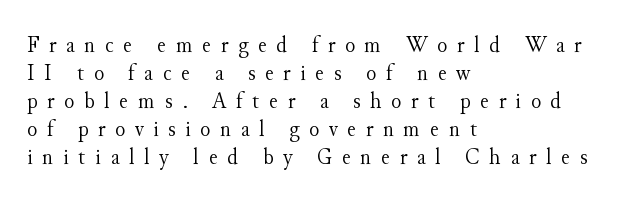
{"italic": "no", "bold": "no", "underline": "no", "align": "left", "line_spacing_ratio": 1.17, "letter_spacing": "wide", "letter_spacing_em": 0.4, "glyph_px": 24}
